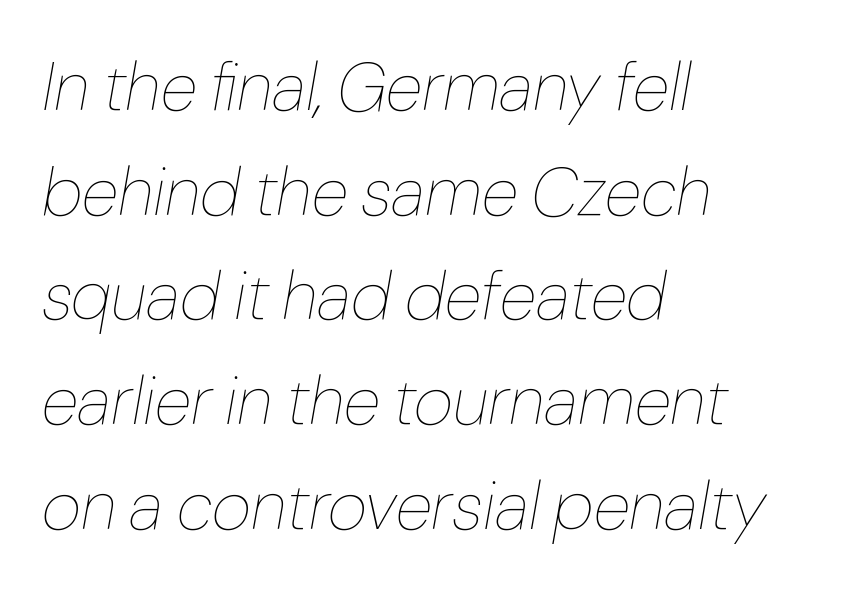
Q: Is the text bold? A: No.
Q: Is the text italic (slanted)? A: Yes, it leans right by about 10 degrees.
Q: Is the text underlined? A: No.
Q: How is the paragraph aligned? A: Left-aligned.
Q: Is the spacing between letters normal or unusually wide? A: Normal.
Q: Is the spacing between lines tight, normal or loose? A: Normal.
Q: Width (condensed, normal, or wide)? A: Normal.
Q: Stroke contrast? A: Low.
Q: x-height? A: Medium.
Q: Monospaced? A: No.
